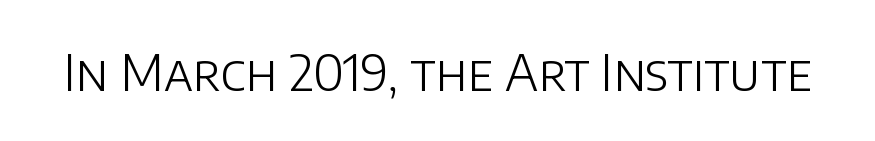
This rendering leaves character spacing at its baseline value. The area under the type is left untouched. No extra ink here — the face is not bold. The face used here is a sans, in the tradition of grotesques and geometrics.
